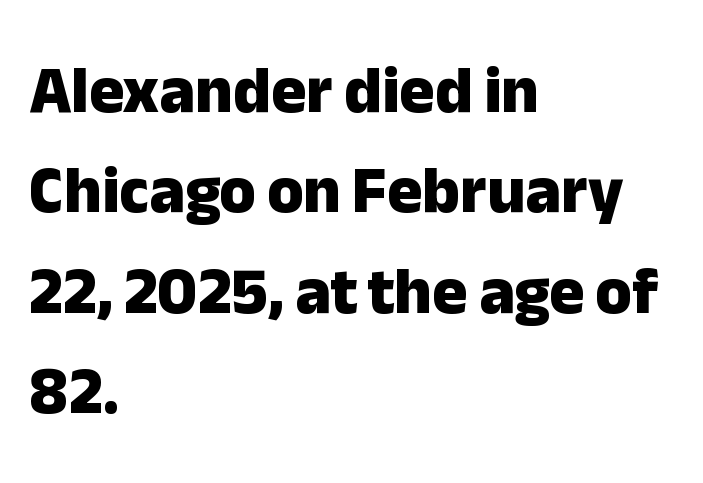
{"serif": "no", "italic": "no", "bold": "yes", "weight": "heavy", "width": "normal", "stroke_contrast": "low", "x_height": "medium", "monospaced": "no", "underline": "no", "align": "left", "line_spacing": "normal", "line_spacing_ratio": 1.52, "letter_spacing": "normal", "letter_spacing_em": 0.0, "glyph_px": 66}
